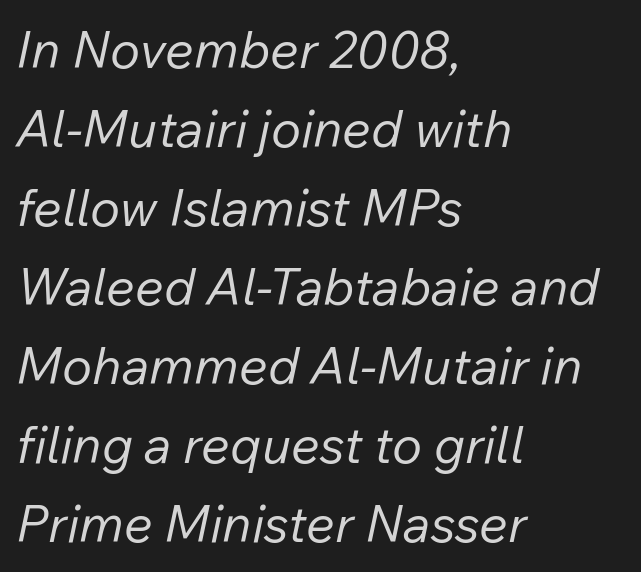
{"italic": "yes", "lean": "right", "slant_degrees": 12, "bold": "no", "weight": "regular", "width": "normal", "stroke_contrast": "low", "x_height": "medium", "monospaced": "no", "underline": "no", "align": "left", "line_spacing": "normal", "line_spacing_ratio": 1.55, "letter_spacing": "normal", "letter_spacing_em": 0.0, "glyph_px": 51}
